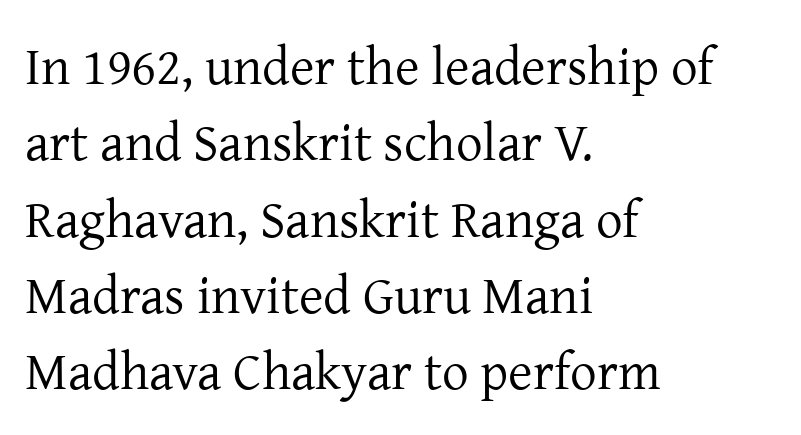
In CSS terms this would be text-align: left. The area under the type is left untouched. Unlike italic type, these characters show no tilt at all. Proportional: the letters do not fall into vertical columns. Notice how descenders clear the ascenders below comfortably — that's standard leading.
